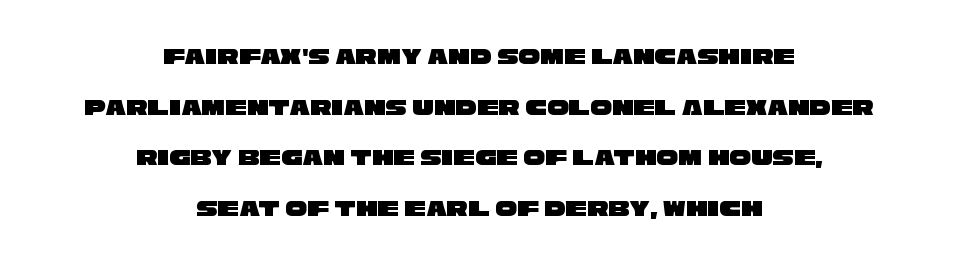
{"underline": "no", "align": "center", "line_spacing": "loose", "line_spacing_ratio": 2.11, "letter_spacing": "normal", "letter_spacing_em": 0.0, "glyph_px": 24}
